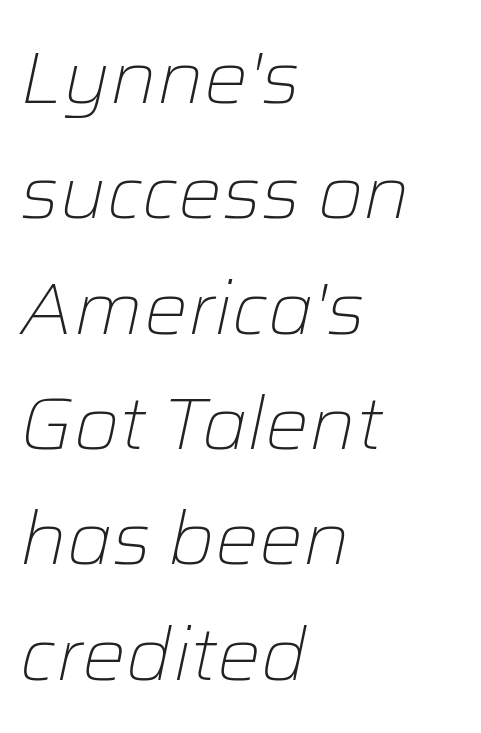
Look at the tracking — it's just the regular setting, nothing added. Spacing verdict: proportional, widths tailored to each character. Honestly, there is no underline to notice here at all. The weight would be labelled regular, book, light, or lighter still. It's the slanting kind of type.
